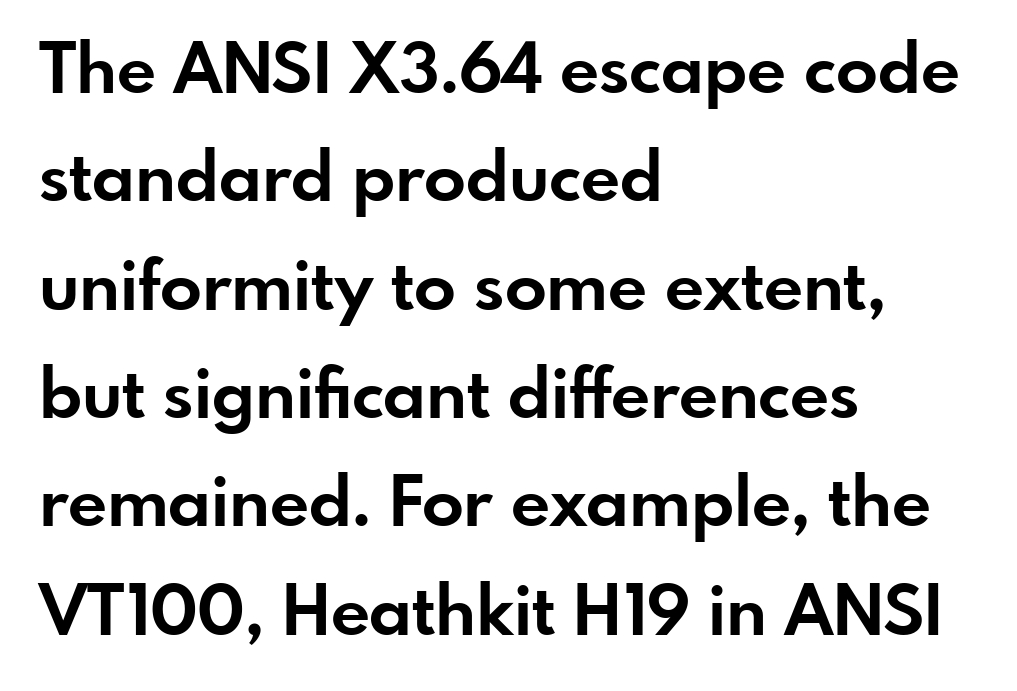
{"serif": "no", "italic": "no", "bold": "yes", "weight": "bold", "width": "normal", "stroke_contrast": "low", "x_height": "small", "monospaced": "no", "underline": "no", "align": "left", "line_spacing": "normal", "line_spacing_ratio": 1.57, "letter_spacing": "normal", "letter_spacing_em": 0.0, "glyph_px": 69}
